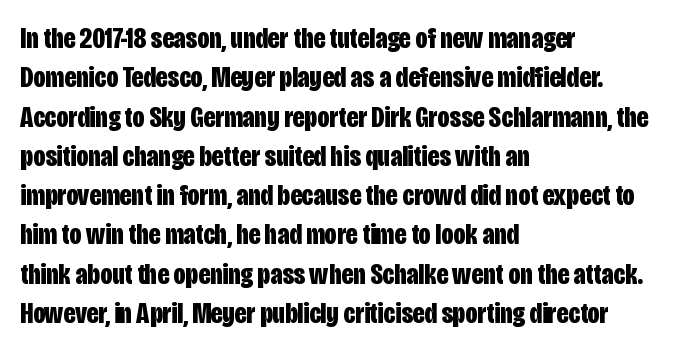
Horizontally, the lines are justified to the leading edge only. Proportional: the letters do not fall into vertical columns. Letterform terminals end flat and unadorned throughout the passage. Normally led — the rows are evenly, conventionally spaced. Weight check: bold — yes, fully. A roman cut, with each character standing at attention.
